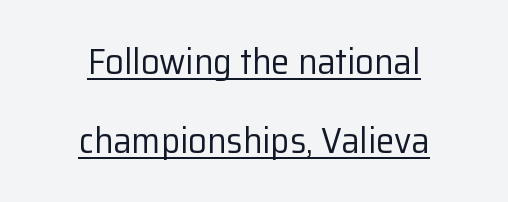
Q: Is the text bold? A: No.
Q: Is the text italic (slanted)? A: No, it is upright.
Q: Is the typeface a serif or a sans-serif typeface? A: Sans-serif.
Q: Is the text underlined? A: Yes.
Q: How is the paragraph aligned? A: Centered.
Q: Is the spacing between letters normal or unusually wide? A: Normal.
Q: Is the spacing between lines tight, normal or loose? A: Loose.
Q: Width (condensed, normal, or wide)? A: Normal.
Q: Stroke contrast? A: Low.
Q: x-height? A: Medium.
Q: Monospaced? A: No.
